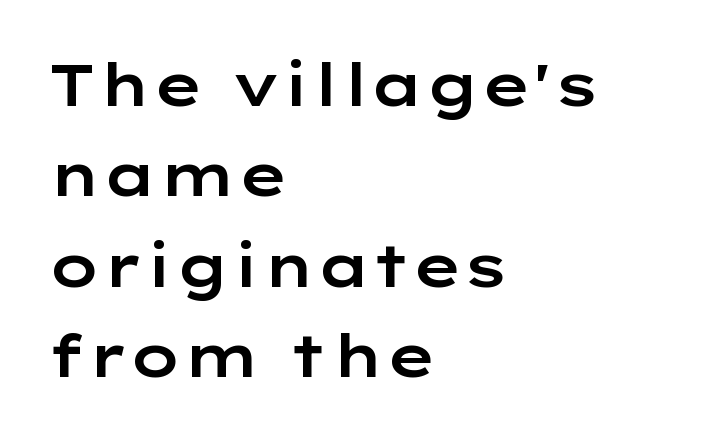
The image shows 59 px wide sans-serif type, upright; set left-aligned, normal line spacing (1.53x), normal letter spacing, not underlined; low stroke contrast and a medium x-height.
